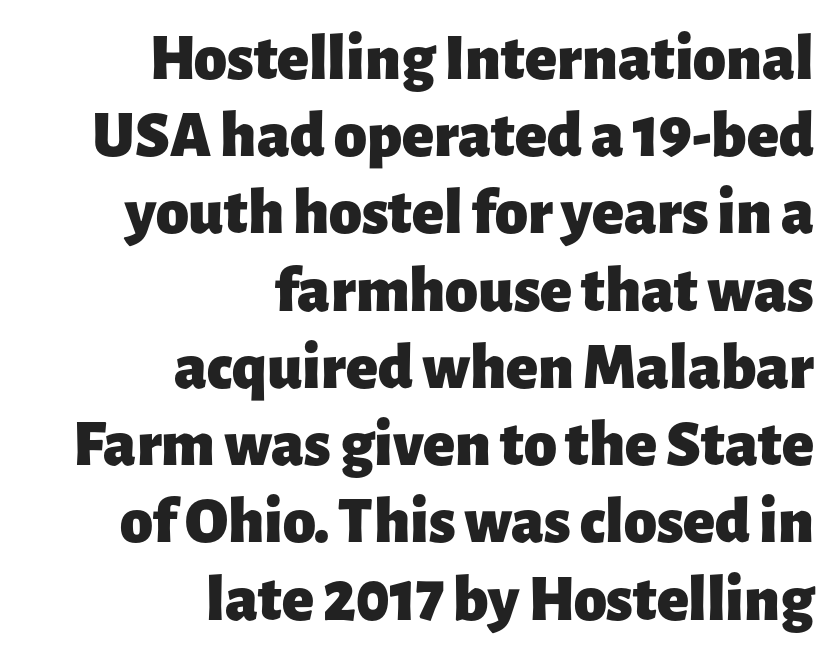
Is this a fixed-width face? No — the glyphs have proportional, varying widths. Each row of text sits above clean, open space. It's the straight-up-and-down kind of type. Are there feet on the stems? There aren't — it's a sans.
